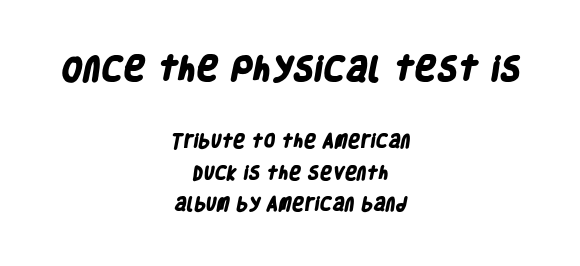
The image shows 27 px bold type; set centered, loose line spacing (2.12x), normal letter spacing, not underlined; the first (top) block is 1.8x larger.
